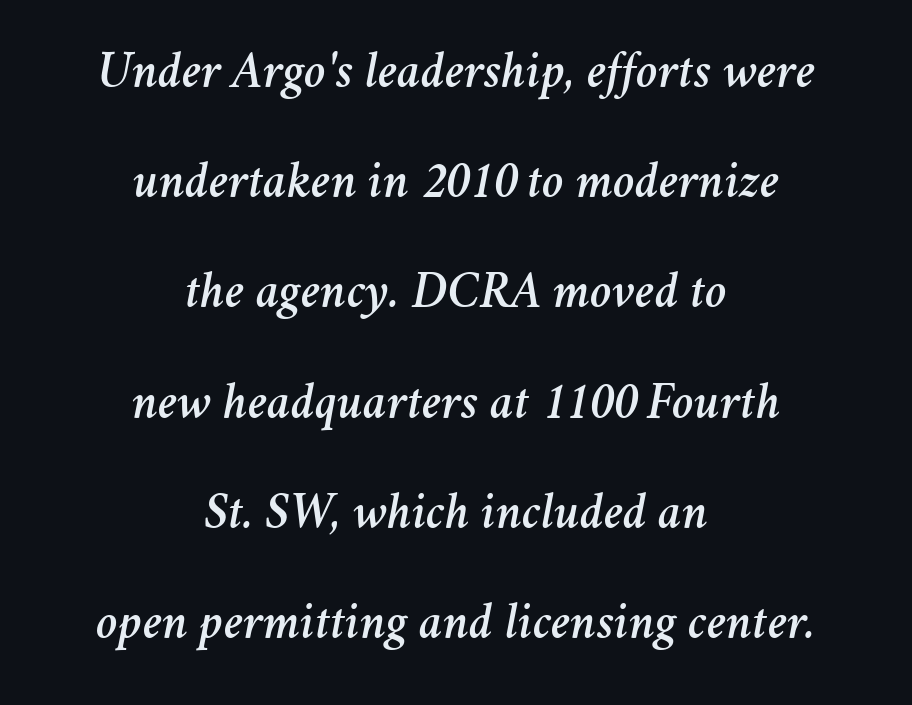
Q: Is the text italic (slanted)? A: Yes, it leans right by about 11 degrees.
Q: Is the text underlined? A: No.
Q: How is the paragraph aligned? A: Centered.
Q: Is the spacing between letters normal or unusually wide? A: Normal.
Q: Is the spacing between lines tight, normal or loose? A: Loose.
Q: Width (condensed, normal, or wide)? A: Normal.
Q: Stroke contrast? A: Medium.
Q: x-height? A: Medium.
Q: Monospaced? A: No.
